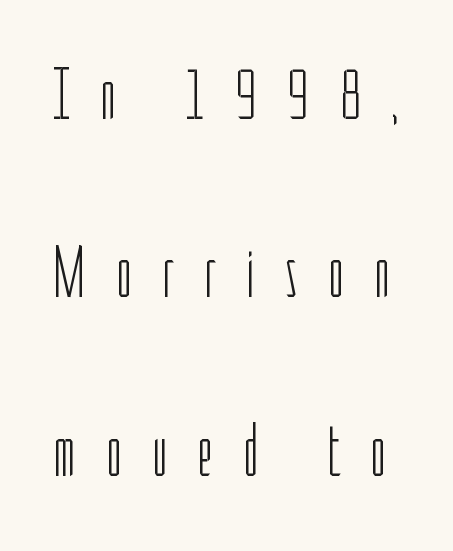
Q: Is the text bold? A: No.
Q: Is the text italic (slanted)? A: No, it is upright.
Q: Is the typeface a serif or a sans-serif typeface? A: Sans-serif.
Q: Is the text underlined? A: No.
Q: Is the spacing between letters normal or unusually wide? A: Unusually wide.
Q: Is the spacing between lines tight, normal or loose? A: Loose.
Q: Width (condensed, normal, or wide)? A: Condensed.
Q: Stroke contrast? A: Low.
Q: x-height? A: Medium.
Q: Monospaced? A: No.
